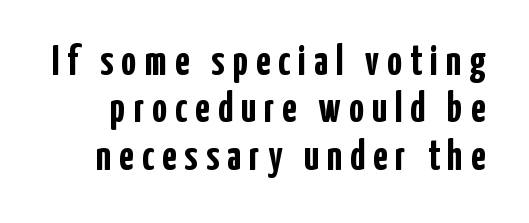
The image shows 42 px semibold, condensed sans-serif type, upright; set tight line spacing (1.13x), not underlined; low stroke contrast and a medium x-height.
